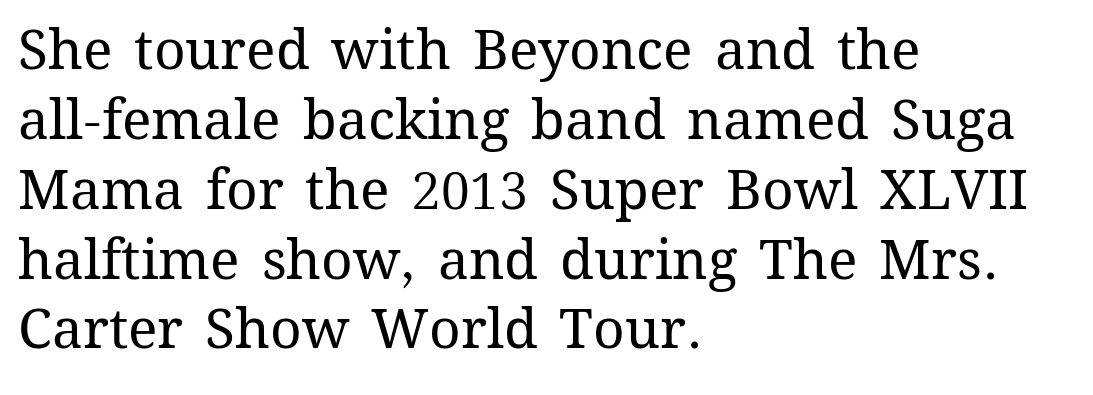
Q: Is the text bold? A: No.
Q: Is the text italic (slanted)? A: No, it is upright.
Q: Is the text underlined? A: No.
Q: How is the paragraph aligned? A: Left-aligned.
Q: Is the spacing between letters normal or unusually wide? A: Normal.
Q: Is the spacing between lines tight, normal or loose? A: Normal.
Q: Width (condensed, normal, or wide)? A: Normal.
Q: Stroke contrast? A: Medium.
Q: x-height? A: Medium.
Q: Monospaced? A: No.
